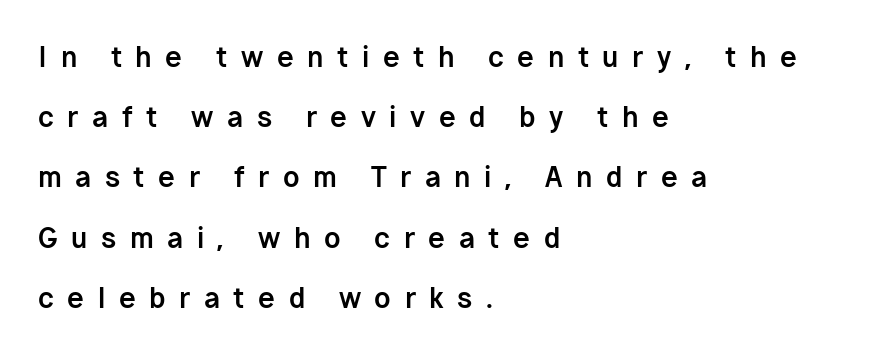
{"italic": "no", "bold": "yes", "underline": "no", "align": "left", "line_spacing": "loose", "line_spacing_ratio": 2.23, "letter_spacing": "wide", "letter_spacing_em": 0.5, "glyph_px": 27}
